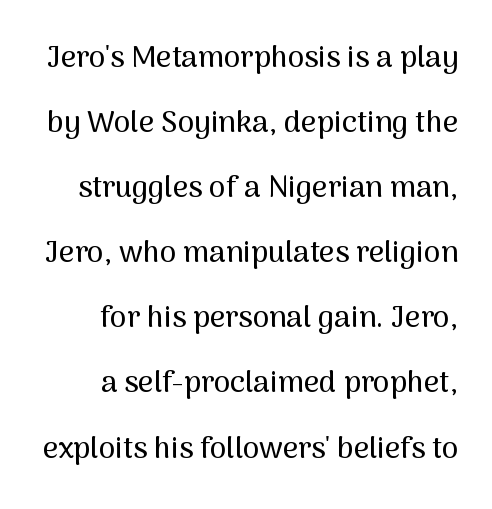
{"serif": "no", "italic": "no", "width": "normal", "stroke_contrast": "medium", "x_height": "medium", "monospaced": "no", "underline": "no", "align": "right", "line_spacing": "loose", "line_spacing_ratio": 2.17, "letter_spacing": "normal", "letter_spacing_em": 0.0, "glyph_px": 30}
